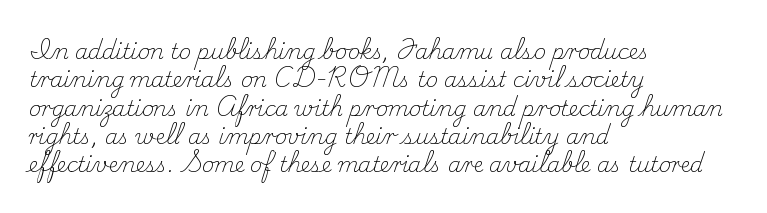
Evenly set lines give the paragraph a standard silhouette. Students, note that the glyphs here touch the page at normal intervals. Typeset ragged right — the left edge is the straight one.
